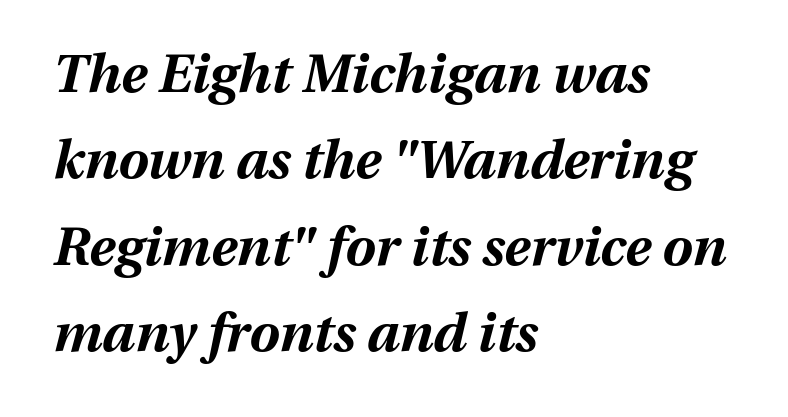
One glance says typical: line gaps are just what's usual. These lines are rendered in a variable-pitch font. Chunky letters — that's bold for sure. The text carries the slant typical of an italic or oblique font. In terms of letterspacing, this is plain default setting. The foot of each line stays bare and open.
